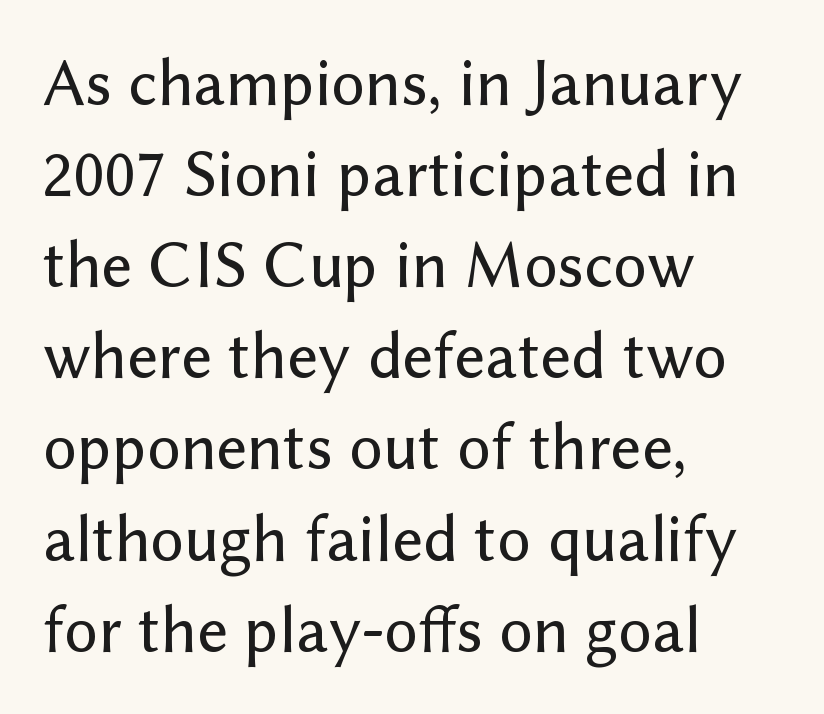
The image shows 67 px sans-serif type, upright; set left-aligned, normal line spacing (1.36x), normal letter spacing, not underlined; low stroke contrast and a medium x-height.
